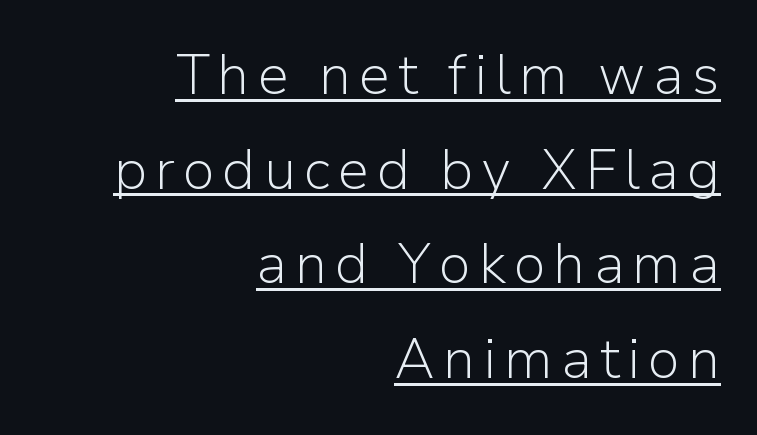
{"serif": "no", "italic": "no", "bold": "no", "weight": "light", "width": "normal", "stroke_contrast": "low", "x_height": "medium", "monospaced": "no", "underline": "yes", "align": "right", "line_spacing": "normal", "line_spacing_ratio": 1.69, "glyph_px": 56}
